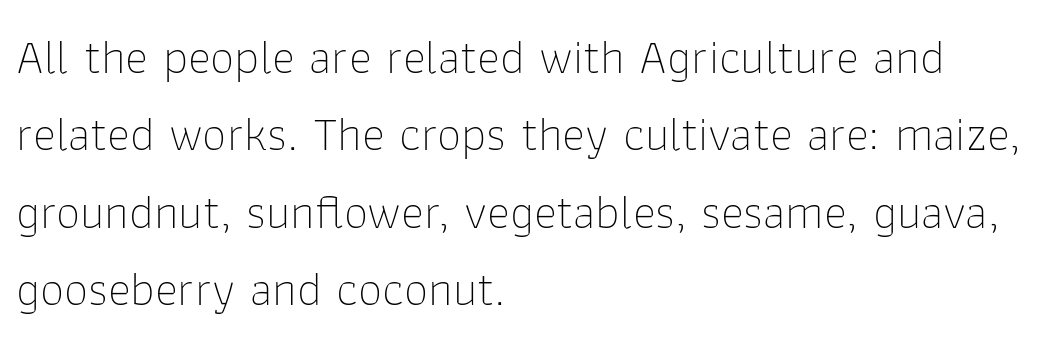
The image shows 49 px thin sans-serif type, upright; set left-aligned, normal line spacing (1.58x), normal letter spacing, not underlined; low stroke contrast and a medium x-height.
